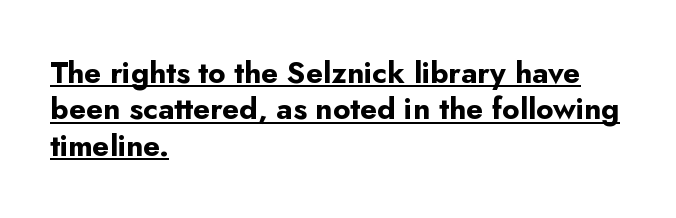
{"serif": "no", "italic": "no", "bold": "yes", "weight": "bold", "width": "normal", "stroke_contrast": "low", "x_height": "small", "monospaced": "no", "underline": "yes", "align": "left", "line_spacing_ratio": 1.21, "letter_spacing": "normal", "letter_spacing_em": 0.0, "glyph_px": 30}
